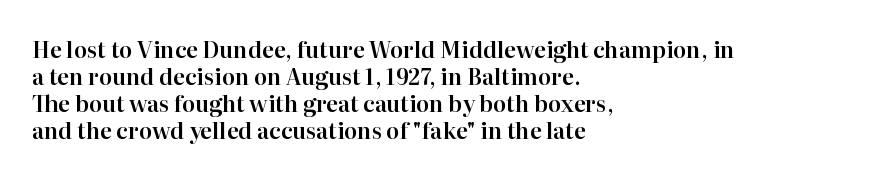
The horizontal fit of the characters is conventional and even. The typesetter chose a ragged-right arrangement here. Upright lettering throughout. The specimen omits any rule beneath the text block's lines.
